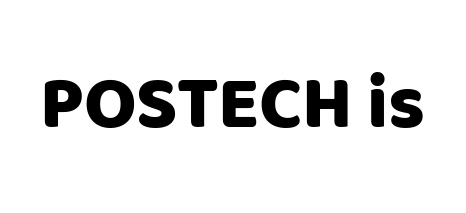
Q: Is the text italic (slanted)? A: No, it is upright.
Q: Is the typeface a serif or a sans-serif typeface? A: Sans-serif.
Q: Is the text underlined? A: No.
Q: Is the spacing between letters normal or unusually wide? A: Normal.
Q: Width (condensed, normal, or wide)? A: Normal.
Q: Stroke contrast? A: Low.
Q: x-height? A: Large.
Q: Monospaced? A: No.
